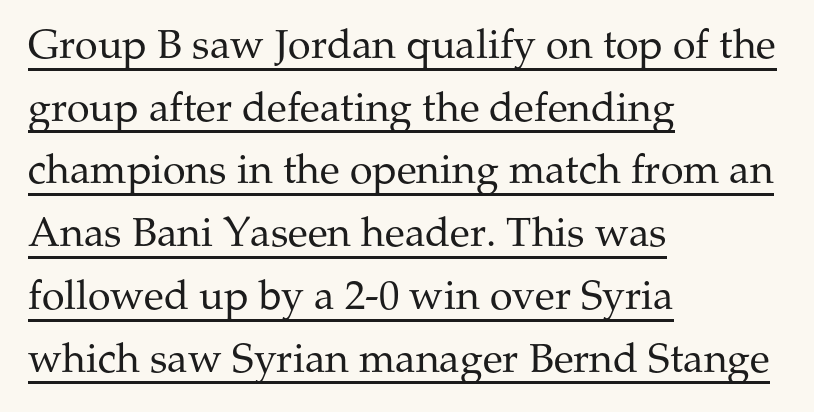
You could call the tracking neutral — neither tight nor loose. The passage shown is typed in a proportional face where columns would drift. No italicization has been applied; the sample stays upright. Leftover space on each line is placed entirely after the last word. Caption: face not bold, strokes unweighted. The typeface chosen for these lines features serifs.
